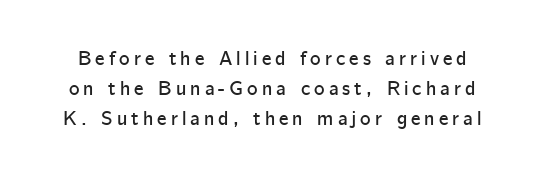
The image shows 20 px text type, upright; set normal line spacing (1.5x), unusually wide letter spacing (+0.2 em), not underlined.
